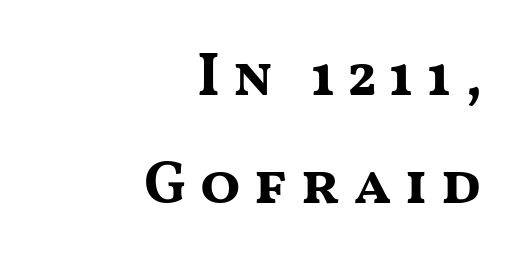
Horizontally, the lines are justified to the trailing edge only. Here the designer chose a conventional face with non-uniform glyph widths. This rendering features lettering with no underline. The specimen reads as upright at a glance.
